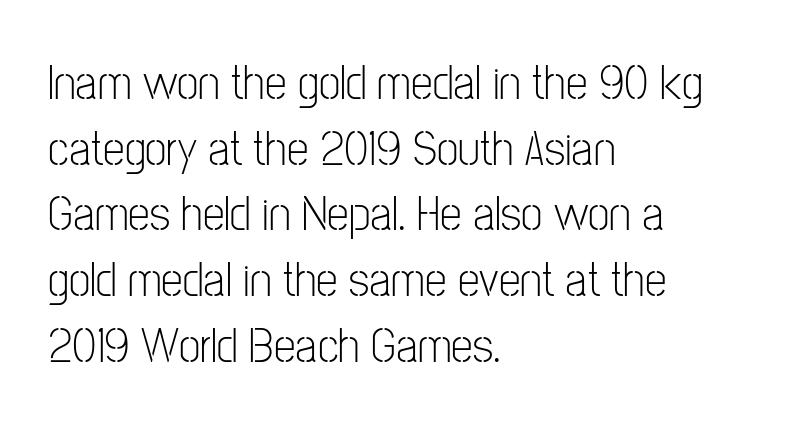
Q: Is the text bold? A: No.
Q: Is the text italic (slanted)? A: No, it is upright.
Q: Is the typeface a serif or a sans-serif typeface? A: Sans-serif.
Q: Is the text underlined? A: No.
Q: How is the paragraph aligned? A: Left-aligned.
Q: Is the spacing between letters normal or unusually wide? A: Normal.
Q: Is the spacing between lines tight, normal or loose? A: Normal.
Q: Width (condensed, normal, or wide)? A: Condensed.
Q: Stroke contrast? A: Low.
Q: x-height? A: Medium.
Q: Monospaced? A: No.
